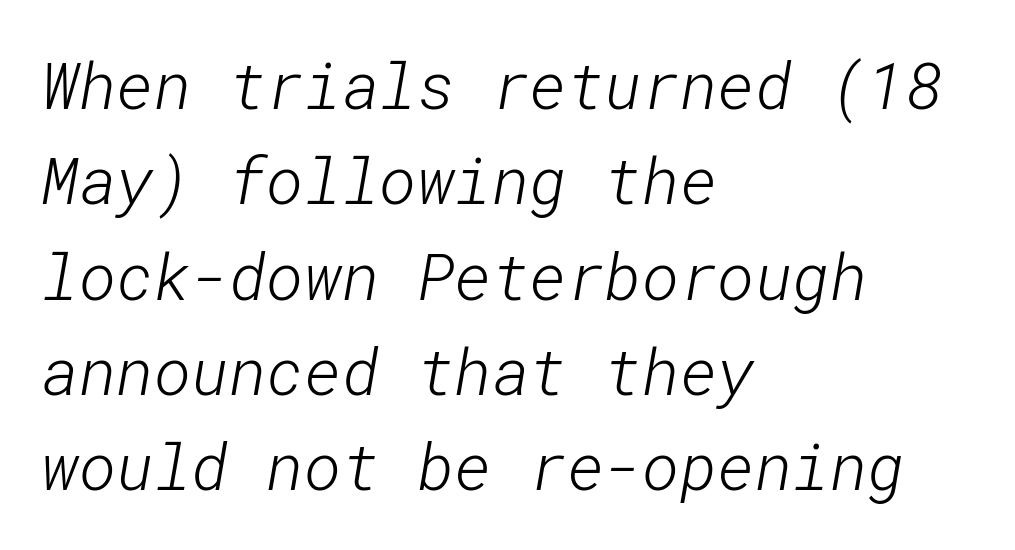
Q: Is the text bold? A: No.
Q: Is the typeface a serif or a sans-serif typeface? A: Sans-serif.
Q: Is the text underlined? A: No.
Q: How is the paragraph aligned? A: Left-aligned.
Q: Is the spacing between letters normal or unusually wide? A: Normal.
Q: Is the spacing between lines tight, normal or loose? A: Normal.
Q: Width (condensed, normal, or wide)? A: Normal.
Q: Stroke contrast? A: Low.
Q: x-height? A: Medium.
